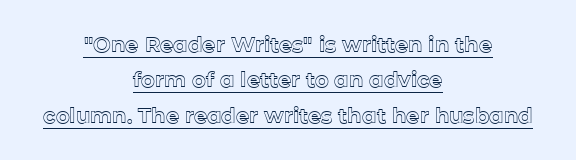
{"italic": "no", "underline": "yes", "align": "center", "line_spacing": "normal", "line_spacing_ratio": 1.69, "letter_spacing": "normal", "letter_spacing_em": 0.0, "glyph_px": 21}
